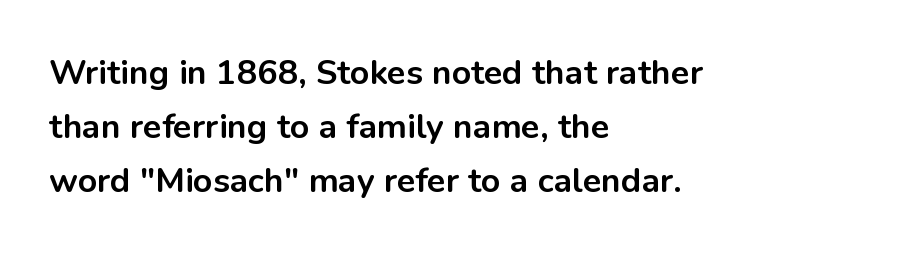
{"serif": "no", "italic": "no", "bold": "yes", "weight": "bold", "width": "normal", "stroke_contrast": "low", "x_height": "medium", "monospaced": "no", "underline": "no", "align": "left", "line_spacing": "normal", "line_spacing_ratio": 1.59, "letter_spacing": "normal", "letter_spacing_em": 0.0, "glyph_px": 34}
